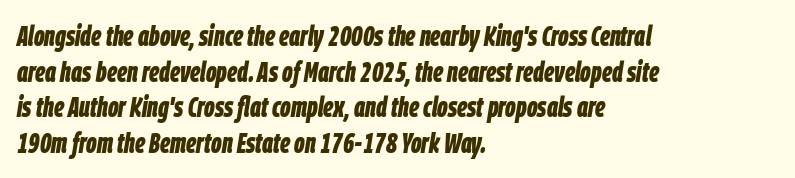
{"italic": "yes", "lean": "right", "slant_degrees": 9, "bold": "yes", "weight": "bold", "width": "condensed", "stroke_contrast": "low", "x_height": "large", "monospaced": "no", "underline": "no", "align": "left", "line_spacing_ratio": 1.23, "letter_spacing": "normal", "letter_spacing_em": 0.0, "glyph_px": 29}
